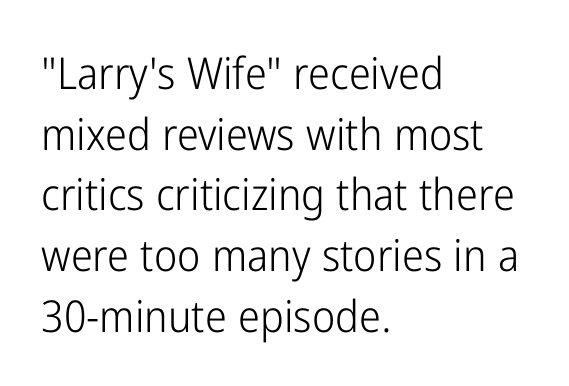
Weight class: somewhere from thin through regular. Students, observe: this is what conventionally led text looks like. Is this a sans? Yes — the strokes have no serifs. Horizontal alignment here is leftward, the default for most running prose. The lettering holds an erect, upright posture throughout.
